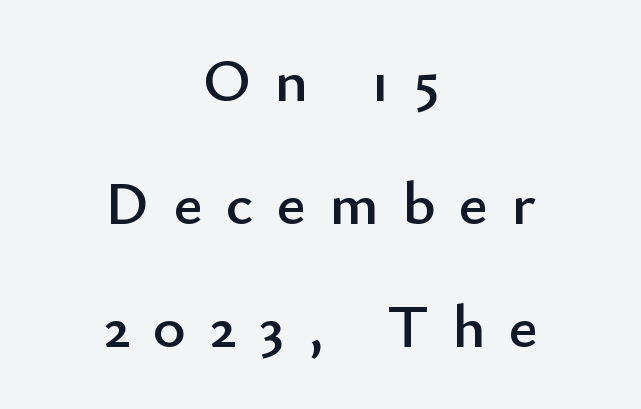
Vertical spacing — loose. Alignment: centered. Note the varied advance widths — an 'i' is clearly narrower than an 'm'. Glyph-to-glyph distance is far greater than everyday printed text. The letters carry no serifs — their stems end cleanly without finishing strokes.
